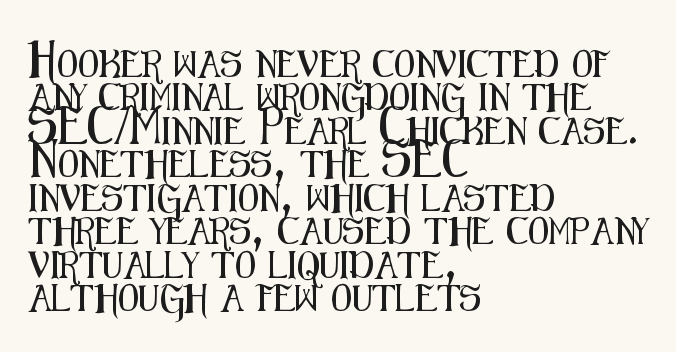
Q: Is the text italic (slanted)? A: No, it is upright.
Q: Is the text underlined? A: No.
Q: How is the paragraph aligned? A: Left-aligned.
Q: Is the spacing between letters normal or unusually wide? A: Normal.
